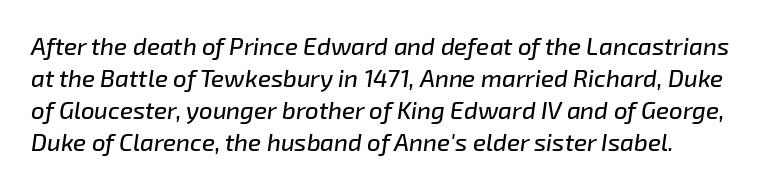
Q: Is the text italic (slanted)? A: Yes, it leans right by about 8 degrees.
Q: Is the text underlined? A: No.
Q: Is the spacing between letters normal or unusually wide? A: Normal.
Q: Is the spacing between lines tight, normal or loose? A: Normal.
